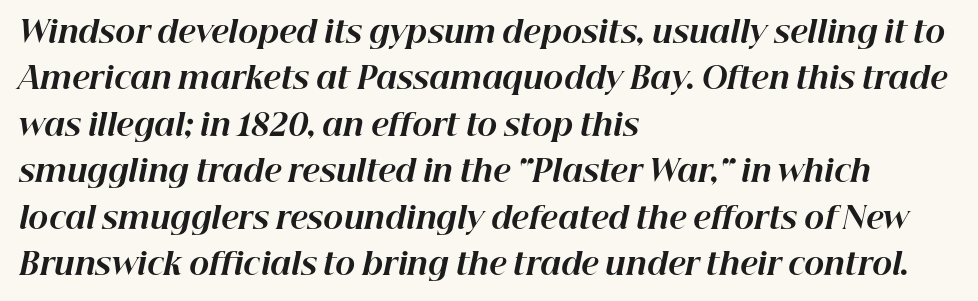
Interline gaps are of average width in this sample. No extra tracking has been applied to these lines. The area under the type is left untouched. Short and long lines alike share a common starting point at left. Stroke thickness is high; the sample reads as a true bold. The axis of the letterforms is tilted away from vertical.
